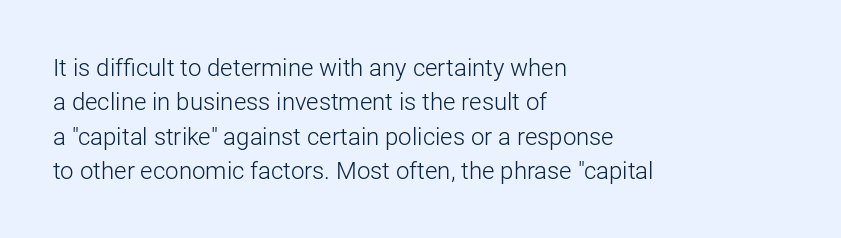
{"italic": "no", "bold": "no", "underline": "no", "align": "left", "line_spacing": "normal", "line_spacing_ratio": 1.43, "letter_spacing": "normal", "letter_spacing_em": 0.0, "glyph_px": 24}
